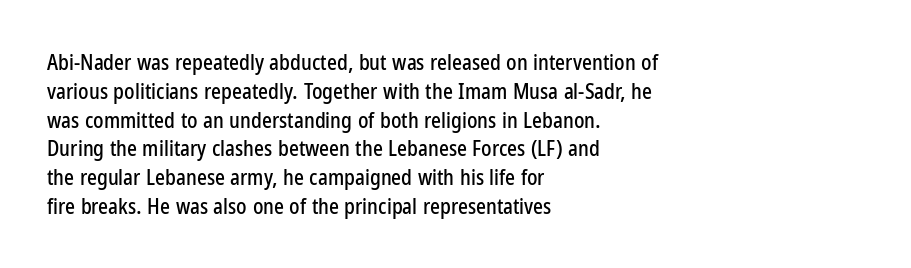
The compositor pushed each line to the left boundary. The strip under each line holds only bare page. When letters stand straight like this, we call the style roman or upright. Letter spacing: default. In terms of leading, this rendering sits right in the middle.
